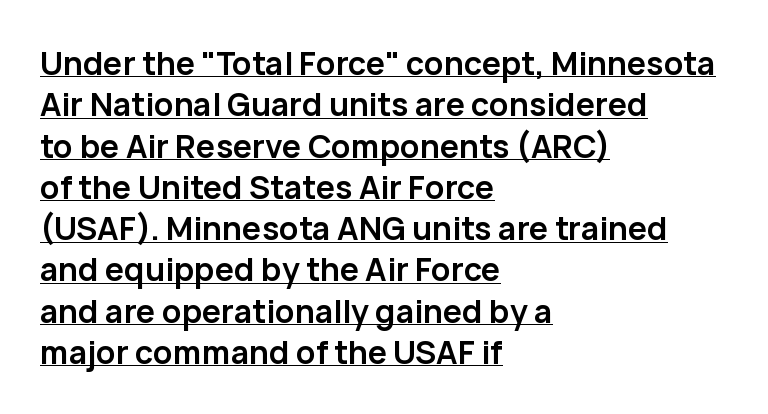
The paragraph has a hard left edge and a soft right edge. Look at the tracking — it's just the regular setting, nothing added. Students, this is bold: see how much ink each stroke carries. A typesetter would call this leading conventional body-copy spacing. Ascenders rise straight up at ninety degrees.
